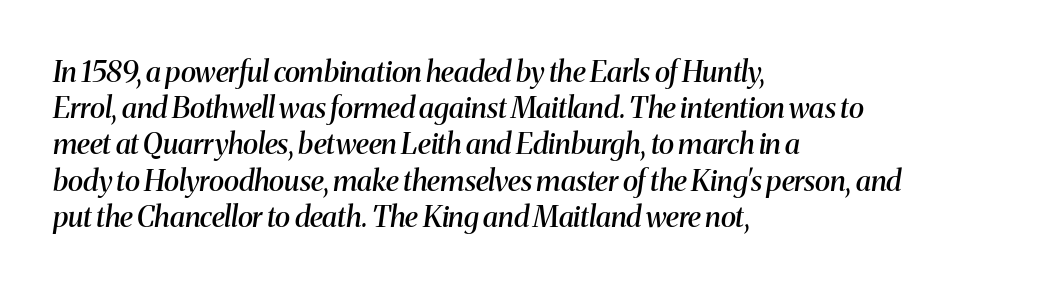
{"serif": "yes", "italic": "yes", "lean": "right", "slant_degrees": 8, "bold": "semi", "weight": "semibold", "width": "normal", "stroke_contrast": "medium", "x_height": "medium", "monospaced": "no", "underline": "no", "align": "left", "line_spacing": "normal", "line_spacing_ratio": 1.25, "letter_spacing": "normal", "letter_spacing_em": 0.0, "glyph_px": 29}
